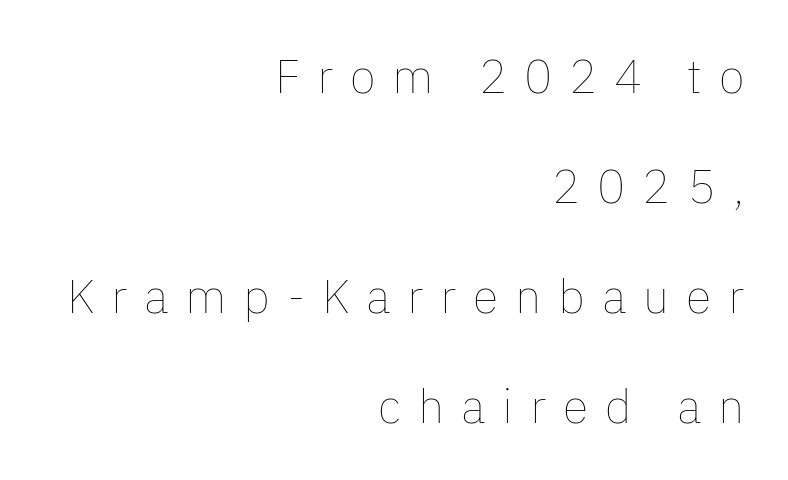
{"italic": "no", "bold": "no", "weight": "thin", "width": "normal", "stroke_contrast": "low", "x_height": "medium", "monospaced": "no", "underline": "no", "align": "right", "line_spacing": "loose", "line_spacing_ratio": 2.34, "letter_spacing": "wide", "letter_spacing_em": 0.36, "glyph_px": 47}
